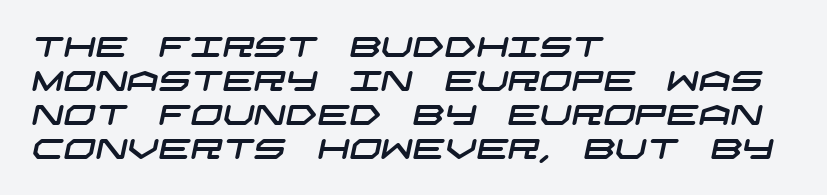
A classic flush-left, rag-right setting is used for this passage. The designer went with a sans here, leaving each stem footless. Descenders are the only things crossing below the line. The passage shown has conventional tracking throughout.
